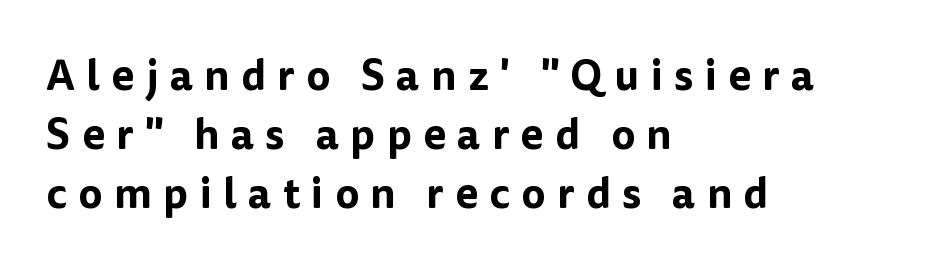
Honestly, the letter spacing is so wide it's the main thing you notice. Character widths vary here, with narrow letters taking less room than wide ones. The glyphs in this specimen are sans serif. The space beneath each line is pristine and unruled.
